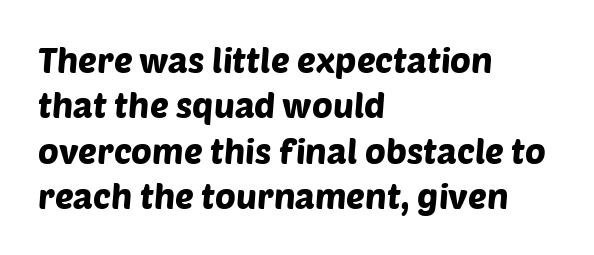
The image shows 35 px sans-serif type; set left-aligned, normal line spacing (1.3x), normal letter spacing, not underlined; low stroke contrast and a large x-height.
